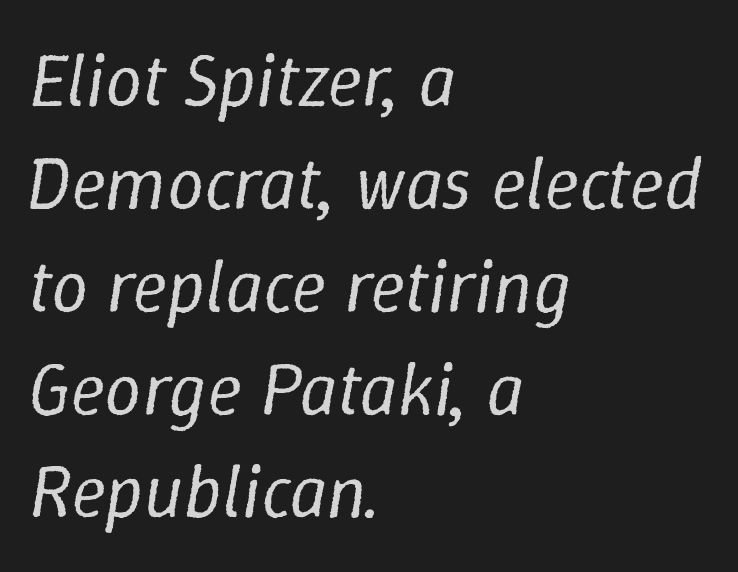
Regarding leading, the lines here are spaced in the standard way. Clear beneath every line of the passage. Horizontally, the lines are justified to the leading edge only. Tall strokes in this sample are angled rather than plumb. This sample has the flowing, uneven cadence of proportional lettering.
